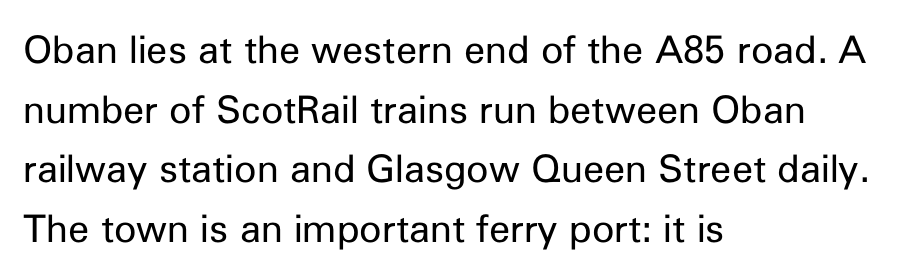
The image shows 38 px regular-weight sans-serif type, upright; set left-aligned, normal line spacing (1.57x), normal letter spacing, not underlined; low stroke contrast and a medium x-height.
